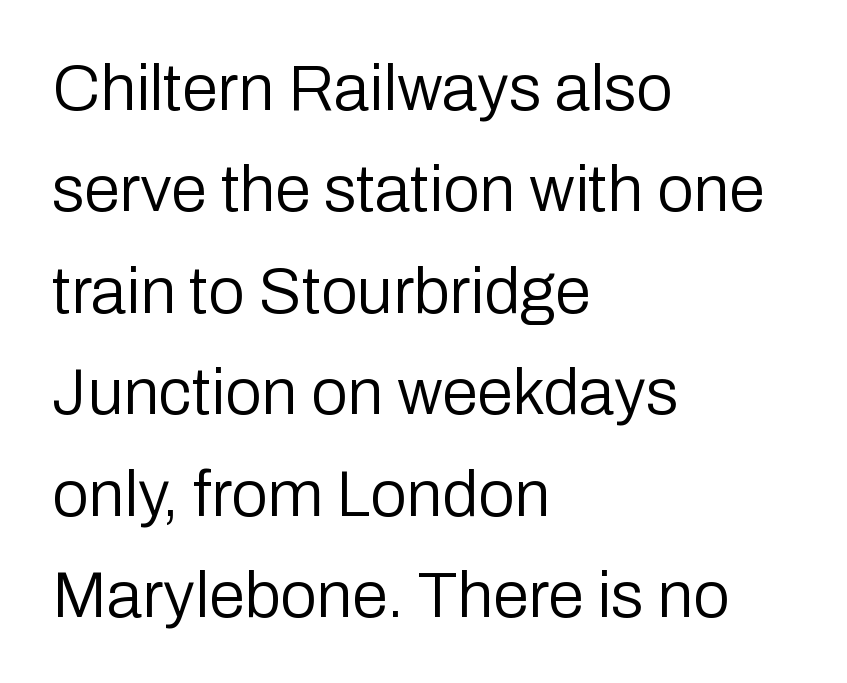
Q: Is the text bold? A: No.
Q: Is the text italic (slanted)? A: No, it is upright.
Q: Is the typeface a serif or a sans-serif typeface? A: Sans-serif.
Q: Is the text underlined? A: No.
Q: How is the paragraph aligned? A: Left-aligned.
Q: Is the spacing between letters normal or unusually wide? A: Normal.
Q: Is the spacing between lines tight, normal or loose? A: Normal.
Q: Width (condensed, normal, or wide)? A: Normal.
Q: Stroke contrast? A: Low.
Q: x-height? A: Medium.
Q: Monospaced? A: No.
